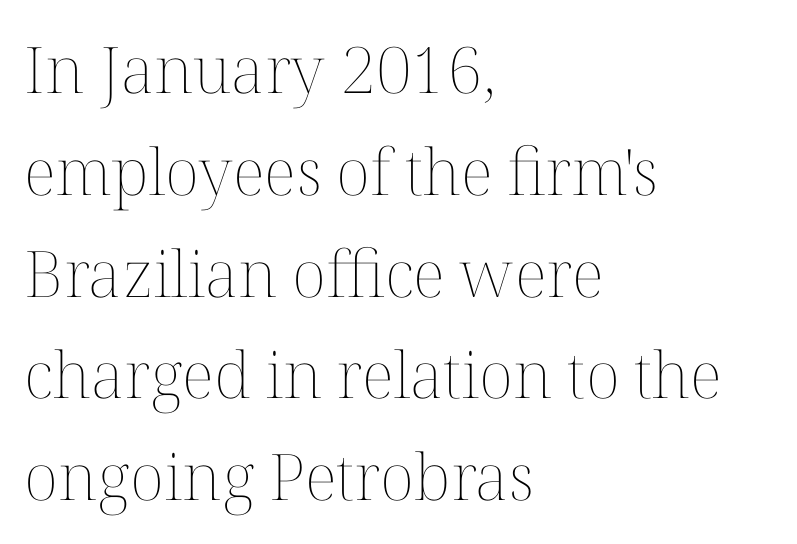
The image shows 64 px thin type, upright; set left-aligned, normal line spacing (1.59x), normal letter spacing, not underlined; medium stroke contrast and a medium x-height.
